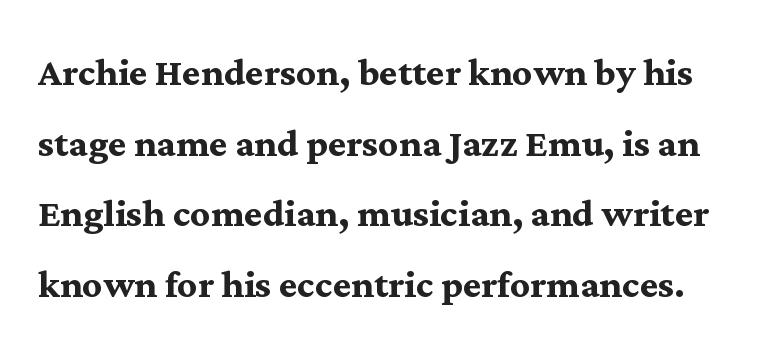
The image shows 49 px semibold serif type, upright; set normal line spacing (1.44x), normal letter spacing, not underlined; medium stroke contrast and a medium x-height.
